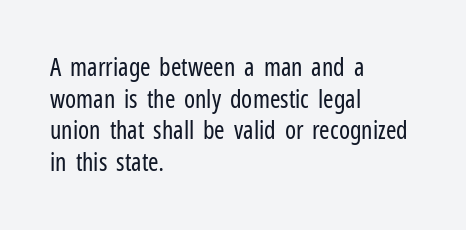
The characters are drawn with everyday or finer stroke widths. The string is rendered with underlining switched off. Leading matches the norm, producing a regular column. This sample uses plain, unmodified letter spacing.
